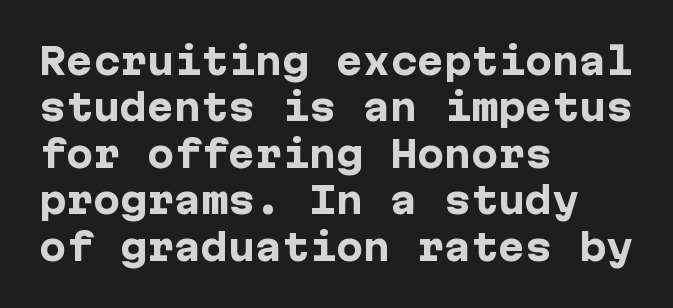
Q: Is the text bold? A: Yes.
Q: Is the text italic (slanted)? A: No, it is upright.
Q: Is the typeface a serif or a sans-serif typeface? A: Sans-serif.
Q: Is the text underlined? A: No.
Q: How is the paragraph aligned? A: Left-aligned.
Q: Is the spacing between letters normal or unusually wide? A: Normal.
Q: Is the spacing between lines tight, normal or loose? A: Normal.
Q: Width (condensed, normal, or wide)? A: Normal.
Q: Stroke contrast? A: Low.
Q: x-height? A: Medium.
